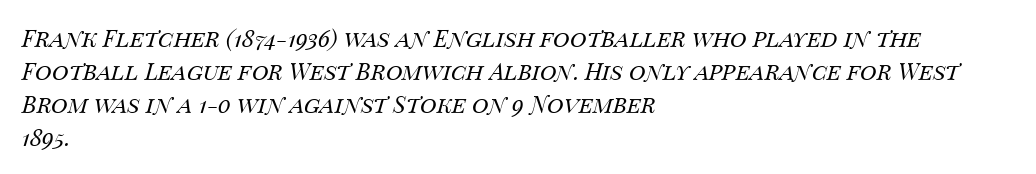
Heft: none added — not bold. The gaps between neighbouring characters are ordinary and unremarkable. Underline: absent. A classic flush-left, rag-right setting is used for this passage.
